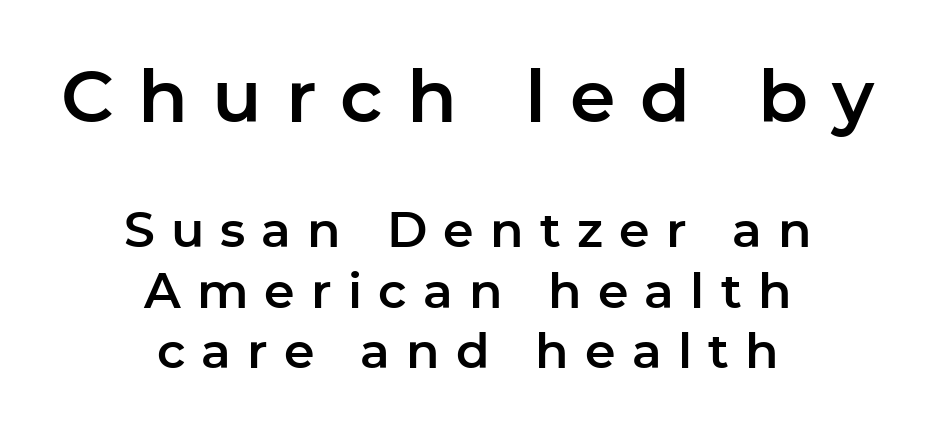
Is the lower block the larger one? No — the upper block carries the bigger type. Beneath every word, the page is bare. This sample uses expanded letter spacing, leaving extra air between glyphs. Proportional: the letters do not fall into vertical columns. The glyphs in this specimen are sans serif.
